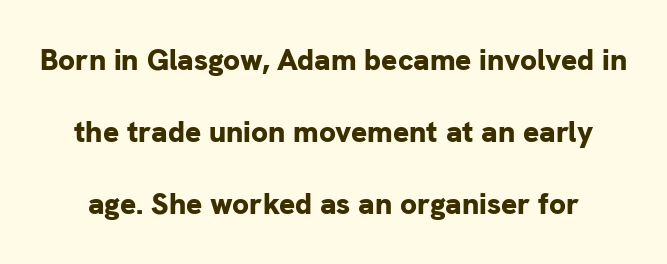
The image shows 30 px bold sans-serif type, upright; set loose line spacing (2.4x), normal letter spacing, not underlined; low stroke contrast and a medium x-height.
